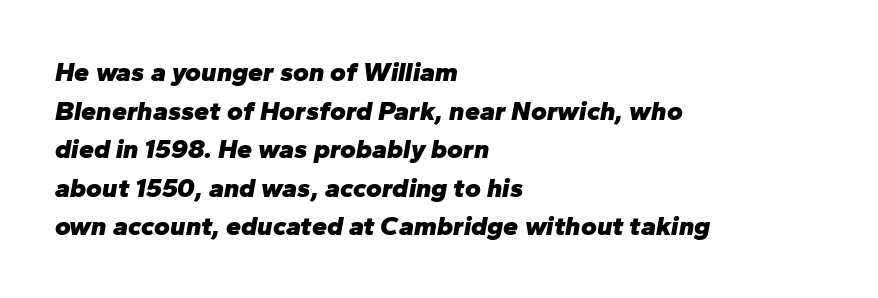
Vertical spacing — default. Only glyphs here, with clear space below each row. The text carries the slant typical of an italic or oblique font. Plenty of ink on the page — the face is bold. In terms of letterspacing, this is plain default setting.
